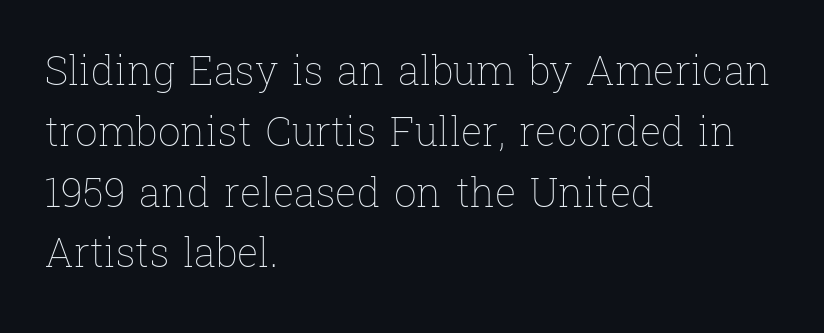
{"italic": "no", "bold": "no", "weight": "thin", "width": "normal", "stroke_contrast": "low", "x_height": "medium", "monospaced": "no", "underline": "no", "align": "left", "line_spacing": "normal", "line_spacing_ratio": 1.52, "letter_spacing": "normal", "letter_spacing_em": 0.0, "glyph_px": 40}
